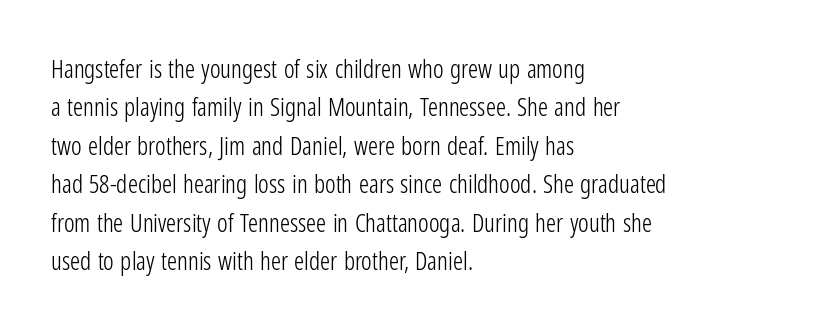
The image shows 25 px text type, upright; set left-aligned, normal line spacing (1.54x), normal letter spacing, not underlined.
